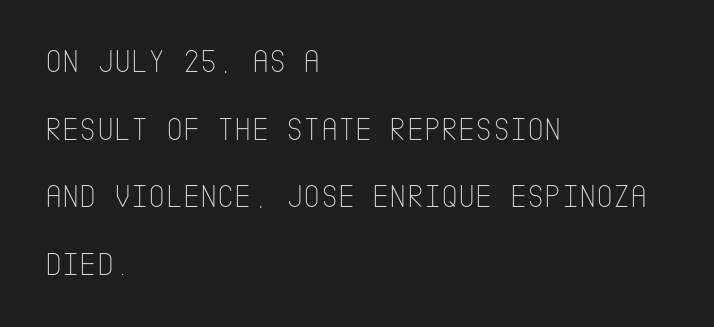
{"serif": "no", "italic": "no", "bold": "no", "weight": "thin", "width": "condensed", "stroke_contrast": "low", "x_height": "large", "underline": "no", "align": "left", "line_spacing": "loose", "line_spacing_ratio": 2.05, "letter_spacing": "normal", "letter_spacing_em": 0.0, "glyph_px": 33}
